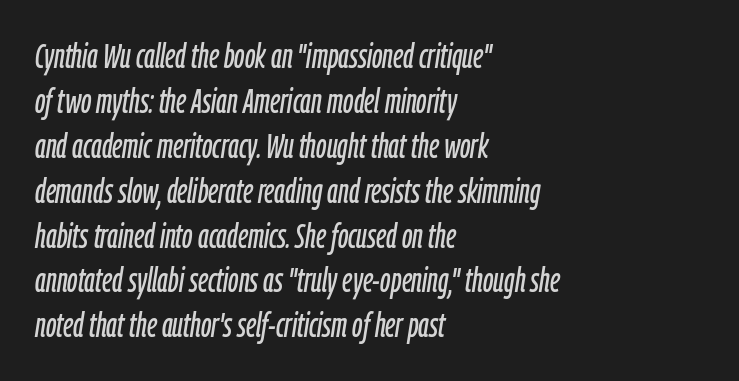
{"italic": "yes", "lean": "right", "slant_degrees": 9, "width": "condensed", "stroke_contrast": "low", "x_height": "medium", "monospaced": "no", "underline": "no", "align": "left", "line_spacing": "normal", "line_spacing_ratio": 1.32, "letter_spacing": "normal", "letter_spacing_em": 0.0, "glyph_px": 34}
